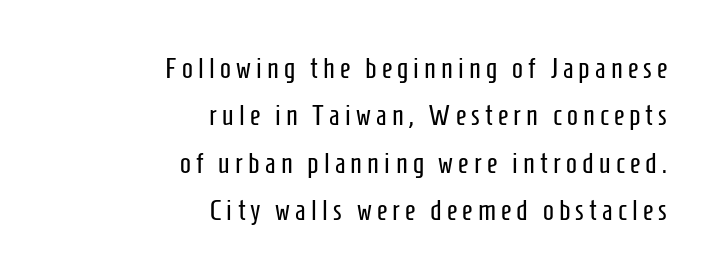
The rendering uses natural spacing where letterforms have individual widths. The passage shown is not bold in any degree. The letters stand upright; this is a roman face. Serifs: no, the terminals of the letterforms are clean.
